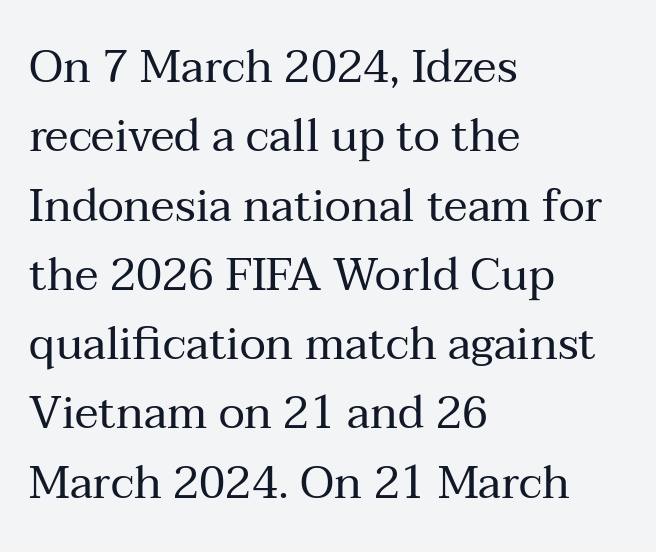
{"serif": "yes", "italic": "no", "bold": "no", "weight": "regular", "width": "normal", "stroke_contrast": "medium", "x_height": "medium", "monospaced": "no", "underline": "no", "align": "left", "line_spacing": "normal", "line_spacing_ratio": 1.54, "letter_spacing": "normal", "letter_spacing_em": 0.0, "glyph_px": 45}
